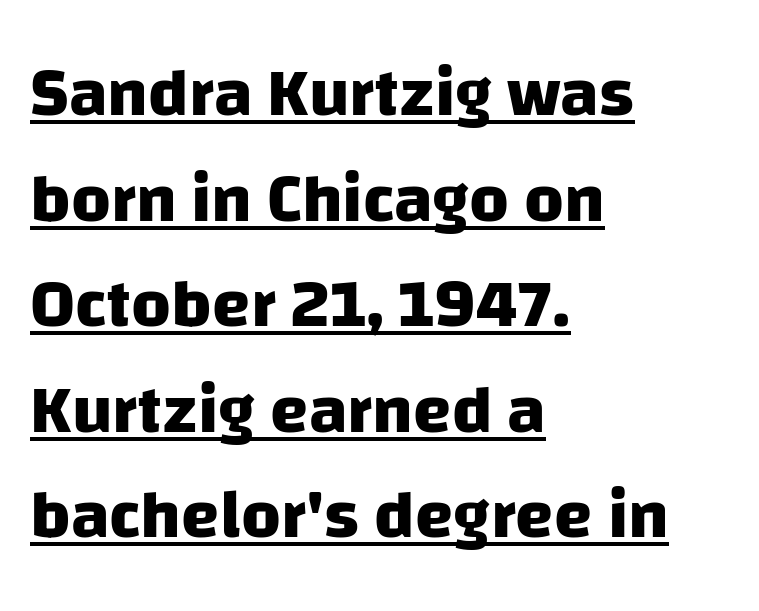
{"serif": "no", "bold": "yes", "weight": "heavy", "width": "normal", "stroke_contrast": "low", "x_height": "large", "monospaced": "no", "underline": "yes", "align": "left", "line_spacing": "normal", "line_spacing_ratio": 1.53, "letter_spacing": "normal", "letter_spacing_em": 0.0, "glyph_px": 69}
